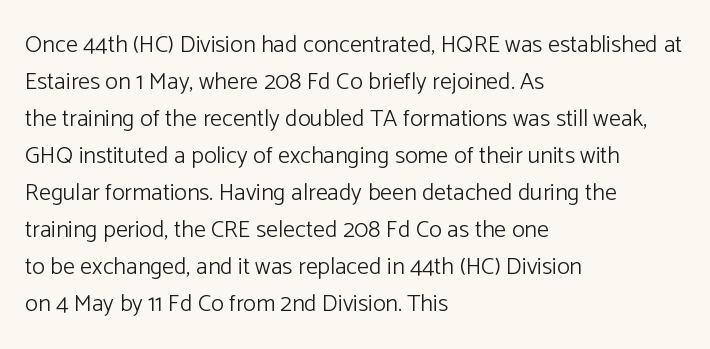
Q: Is the text bold? A: No.
Q: Is the text italic (slanted)? A: No, it is upright.
Q: Is the text underlined? A: No.
Q: How is the paragraph aligned? A: Left-aligned.
Q: Is the spacing between letters normal or unusually wide? A: Normal.
Q: Is the spacing between lines tight, normal or loose? A: Normal.
